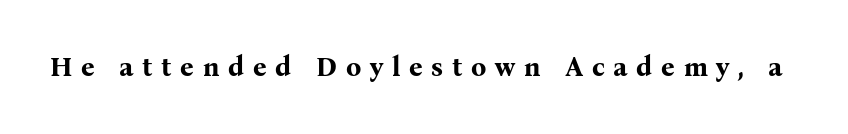
Typographic density is high because the face is bold. Type without underlining. Here the glyphs are tracked loosely, breaking word shapes into spaced letters. The typography opts for an upright posture over an oblique one.
